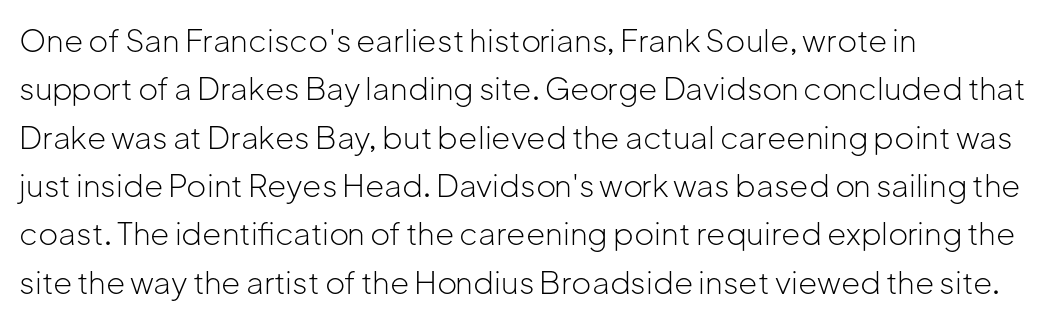
{"serif": "no", "italic": "no", "bold": "no", "weight": "light", "width": "normal", "stroke_contrast": "low", "x_height": "medium", "monospaced": "no", "underline": "no", "align": "left", "line_spacing": "normal", "line_spacing_ratio": 1.56, "letter_spacing": "normal", "letter_spacing_em": 0.0, "glyph_px": 31}
